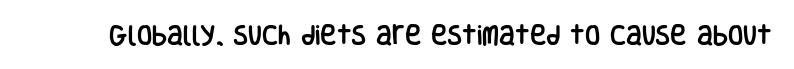
Q: Is the text italic (slanted)? A: No, it is upright.
Q: Is the text underlined? A: No.
Q: Is the spacing between letters normal or unusually wide? A: Normal.
